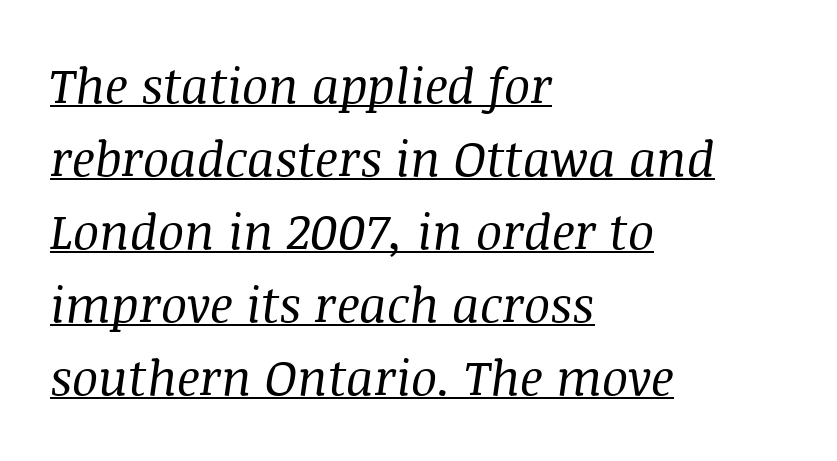
The rendering keeps characters at their native spacing. The text block is weighted toward the left margin, trailing off unevenly rightward. Note: serifs present on the glyphs. Reading down the column, the eye jumps a familiar distance to each next line. Ink coverage per letter is moderate at most. Each letter keeps its own natural width here, so spacing adapts to shape.
